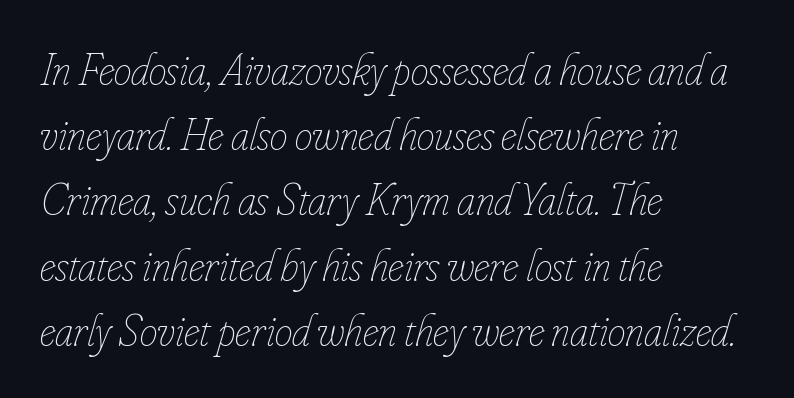
The image shows 45 px thin, condensed type, italic (leaning right); set left-aligned, normal line spacing (1.45x), normal letter spacing, not underlined; low stroke contrast and a small x-height.
